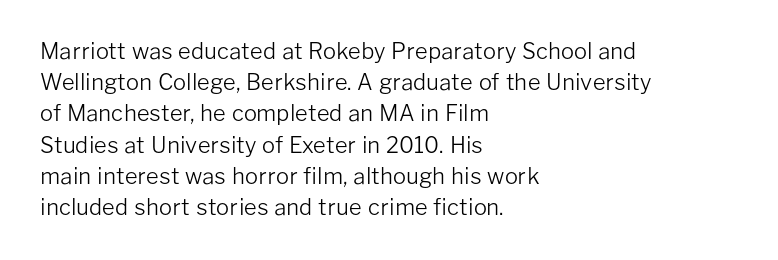
{"italic": "no", "bold": "no", "underline": "no", "align": "left", "line_spacing": "normal", "line_spacing_ratio": 1.42, "letter_spacing": "normal", "letter_spacing_em": 0.0, "glyph_px": 22}
